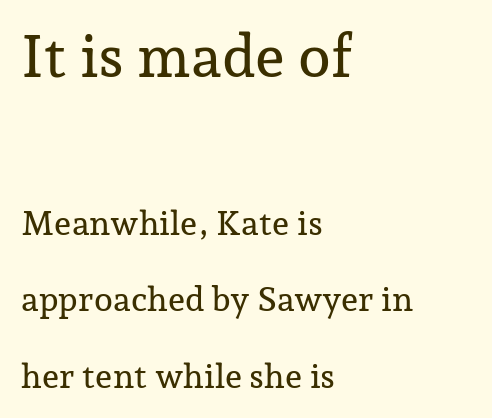
Q: Is the text italic (slanted)? A: No, it is upright.
Q: Is the typeface a serif or a sans-serif typeface? A: Serif.
Q: Is the text underlined? A: No.
Q: How is the paragraph aligned? A: Left-aligned.
Q: Is the spacing between letters normal or unusually wide? A: Normal.
Q: Is the spacing between lines tight, normal or loose? A: Loose.
Q: Which block of text is set in a larger size, the first (top) or the second (bottom)? A: The first (top) one.
Q: Width (condensed, normal, or wide)? A: Normal.
Q: Stroke contrast? A: Low.
Q: x-height? A: Medium.
Q: Monospaced? A: No.
